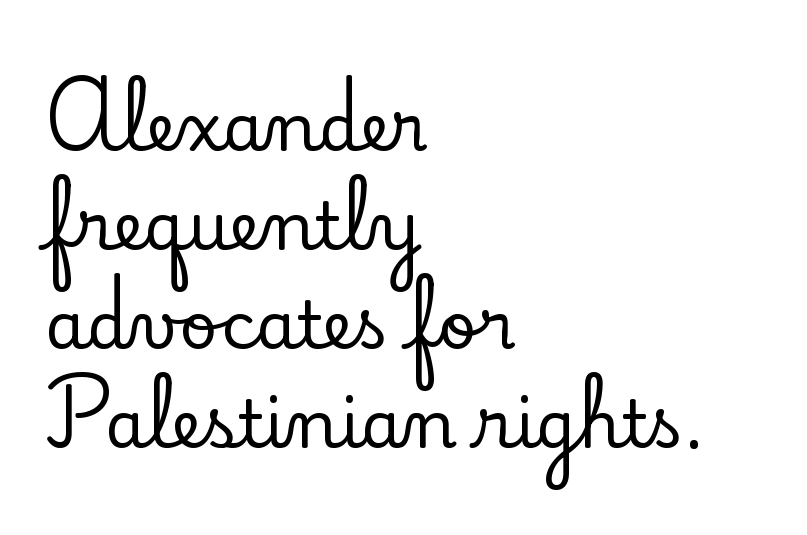
Q: Is the text italic (slanted)? A: No, it is upright.
Q: Is the typeface a serif or a sans-serif typeface? A: Serif.
Q: Is the text underlined? A: No.
Q: How is the paragraph aligned? A: Left-aligned.
Q: Is the spacing between letters normal or unusually wide? A: Normal.
Q: Is the spacing between lines tight, normal or loose? A: Normal.
Q: Width (condensed, normal, or wide)? A: Normal.
Q: Stroke contrast? A: Low.
Q: x-height? A: Small.
Q: Monospaced? A: No.
